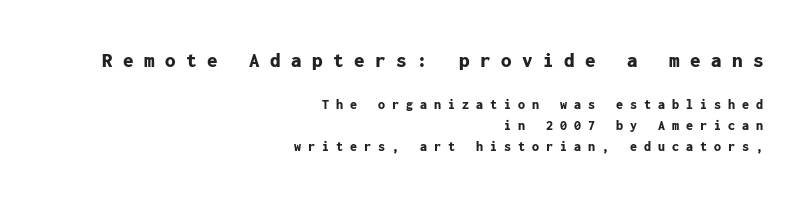
The image shows 21 px bold type, upright; set right-aligned, normal line spacing (1.49x), unusually wide letter spacing (+0.5 em), not underlined; the first (top) block is 1.5x larger.
